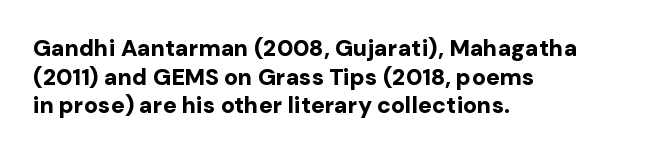
The image shows 23 px bold type, upright; set left-aligned, normal line spacing (1.25x), normal letter spacing, not underlined.
